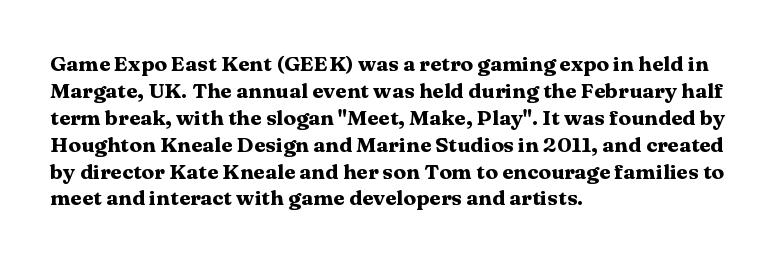
{"italic": "no", "bold": "yes", "underline": "no", "align": "left", "line_spacing": "normal", "line_spacing_ratio": 1.28, "letter_spacing": "normal", "letter_spacing_em": 0.0, "glyph_px": 21}
